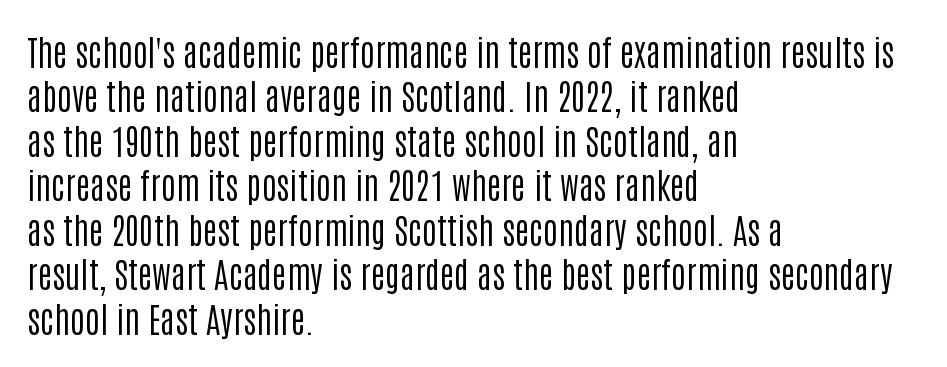
The face looks like a standard text weight, possibly lighter. Compared with typical paragraphs, the rows here are spaced about the same. Think of a printed novel: that variable character pitch is what you see here. Unlike italic type, these characters show no tilt at all. Where is the straight margin? On the left. Compared with typical body copy, the letter spacing here is the same.
